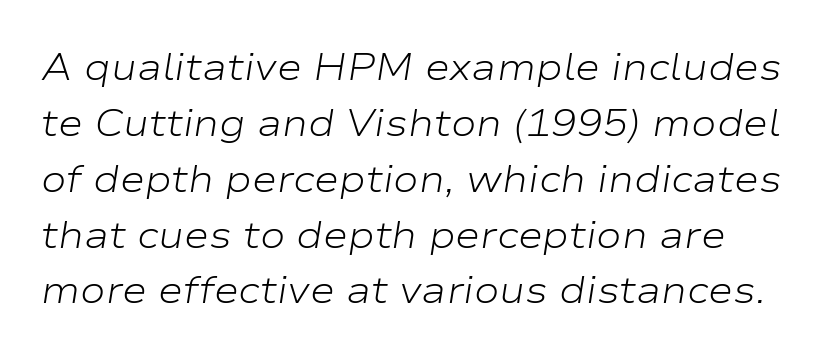
Q: Is the text bold? A: No.
Q: Is the text italic (slanted)? A: Yes, it leans right by about 9 degrees.
Q: Is the text underlined? A: No.
Q: Is the spacing between letters normal or unusually wide? A: Normal.
Q: Is the spacing between lines tight, normal or loose? A: Normal.
Q: Width (condensed, normal, or wide)? A: Wide.
Q: Stroke contrast? A: Low.
Q: x-height? A: Medium.
Q: Monospaced? A: No.
